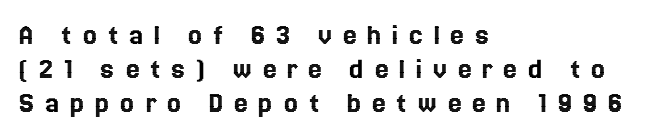
{"italic": "no", "width": "normal", "x_height": "medium", "monospaced": "no", "underline": "no", "align": "left", "line_spacing": "tight", "line_spacing_ratio": 1.1, "letter_spacing": "wide", "letter_spacing_em": 0.34, "glyph_px": 31}
